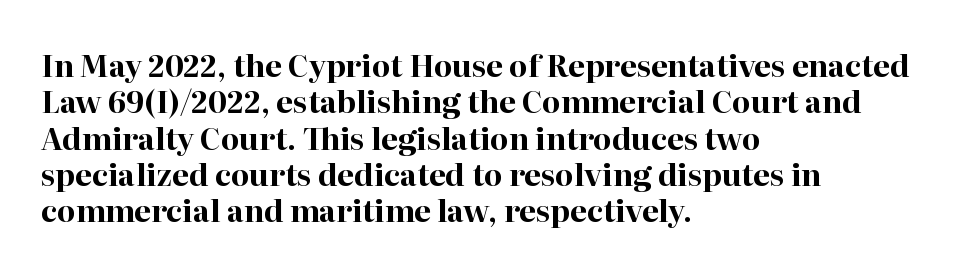
Q: Is the text bold? A: Yes.
Q: Is the text italic (slanted)? A: No, it is upright.
Q: Is the typeface a serif or a sans-serif typeface? A: Serif.
Q: Is the text underlined? A: No.
Q: How is the paragraph aligned? A: Left-aligned.
Q: Is the spacing between letters normal or unusually wide? A: Normal.
Q: Width (condensed, normal, or wide)? A: Normal.
Q: Stroke contrast? A: High.
Q: x-height? A: Medium.
Q: Monospaced? A: No.
